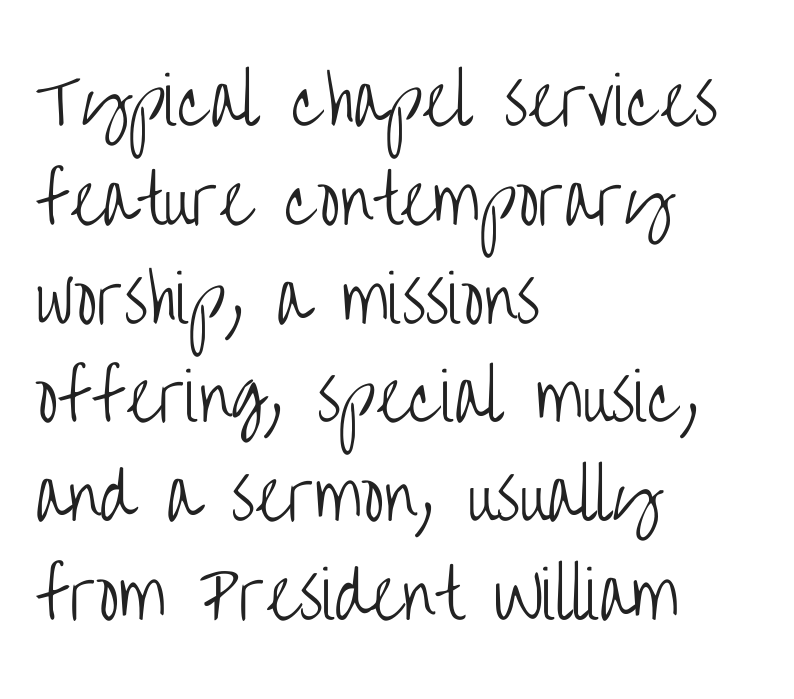
{"serif": "no", "italic": "no", "bold": "no", "weight": "light", "width": "condensed", "stroke_contrast": "low", "x_height": "large", "monospaced": "no", "underline": "no", "align": "left", "line_spacing": "normal", "line_spacing_ratio": 1.52, "letter_spacing": "normal", "letter_spacing_em": 0.0, "glyph_px": 65}
